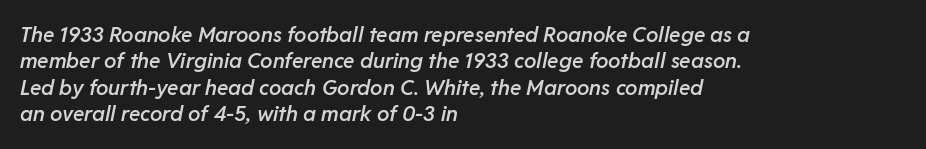
The image shows 21 px text type, italic (leaning right); set left-aligned, normal line spacing (1.26x), normal letter spacing, not underlined.
